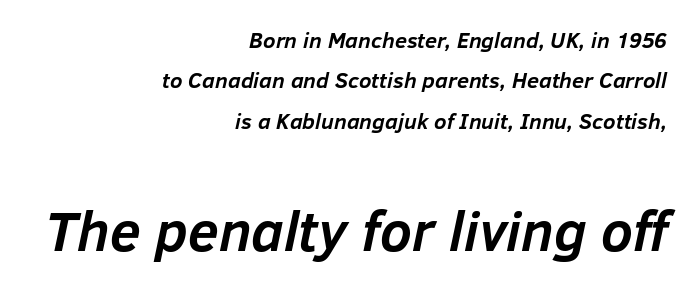
The sample has been set heavy, in full bold. Only glyphs here, with clear space below each row. Every row of glyphs terminates at an identical x-position on the right. Letter spacing: default. Does the bottom block carry the larger type? Yes, it does. The rendering uses natural spacing where letterforms have individual widths.
